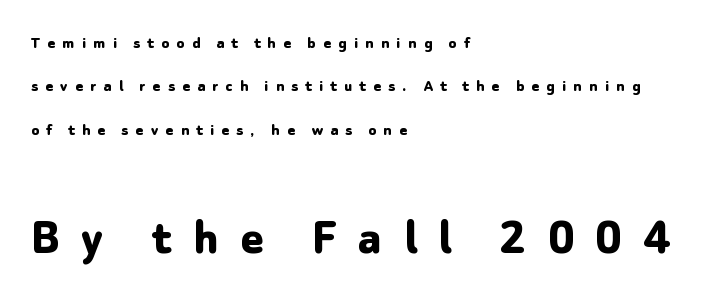
{"serif": "no", "italic": "no", "bold": "yes", "weight": "bold", "width": "normal", "stroke_contrast": "low", "x_height": "medium", "monospaced": "no", "underline": "no", "align": "left", "line_spacing": "loose", "line_spacing_ratio": 2.41, "letter_spacing": "wide", "letter_spacing_em": 0.4, "larger_block": "second", "size_ratio": 3.0, "glyph_px": 54}
